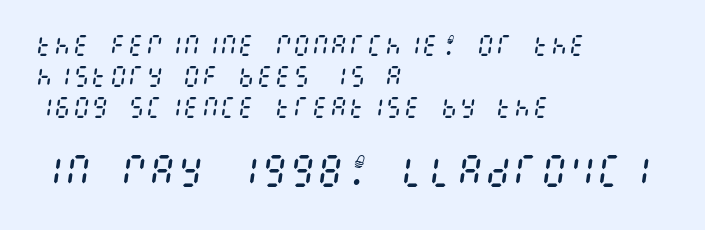
Block two is the big one; block one sits smaller above it. Default kerning and tracking; the words read as compact shapes. Each line starts at the same left margin while the right side varies. Posture: slanted. The space directly below the letters is spotless. The cut favours lightness, reaching ordinary text weight at its darkest.
